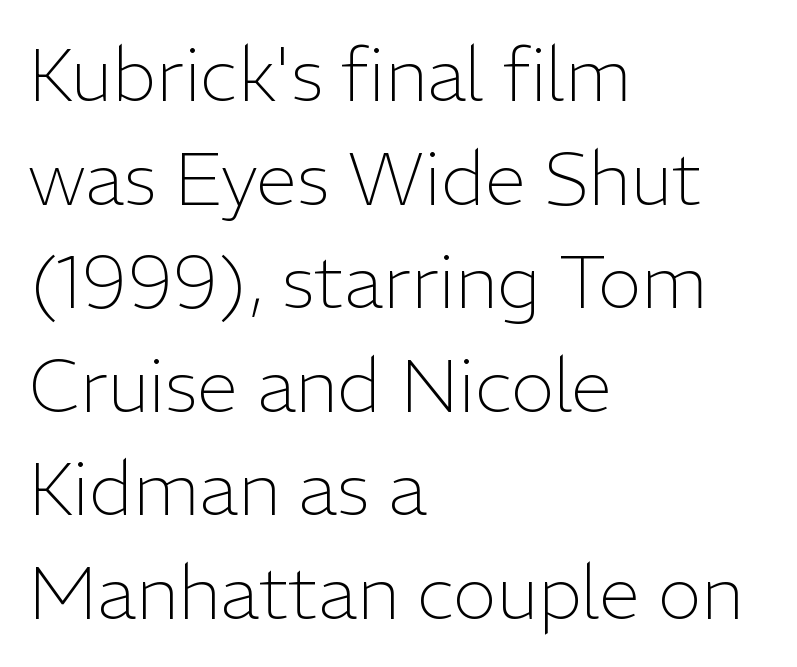
Default kerning and tracking; the words read as compact shapes. No feet cap the strokes, marking this as sans-serif type. Posture: vertical. Layout note: lines flush left. Proportional: the letters do not fall into vertical columns. Does the leading feel generous? No, just average.
